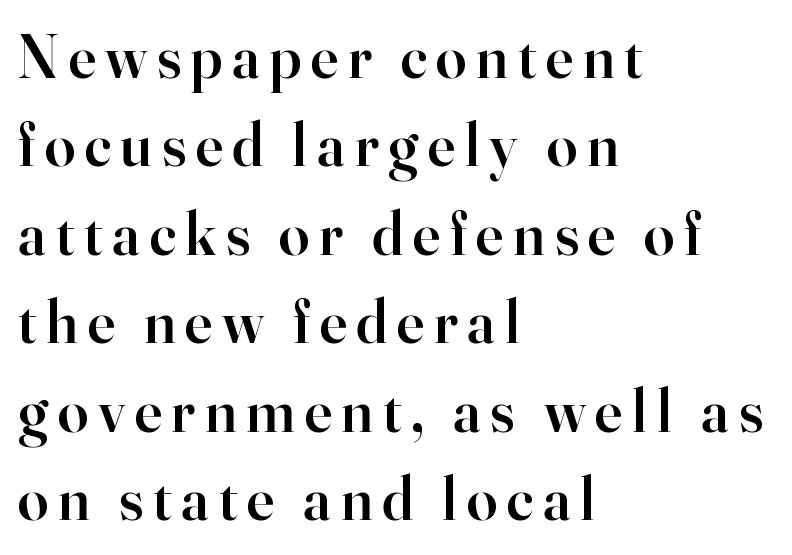
{"serif": "yes", "italic": "no", "bold": "semi", "weight": "semibold", "width": "normal", "stroke_contrast": "high", "x_height": "small", "monospaced": "no", "underline": "no", "align": "left", "line_spacing": "normal", "line_spacing_ratio": 1.45, "glyph_px": 61}
